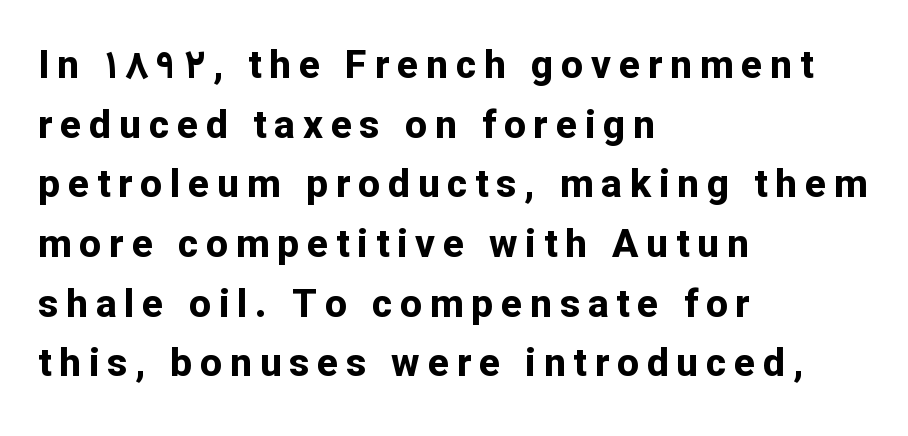
The glyphs are unaccompanied by any horizontal stroke below them. The characters display no serif detailing; their extremities are plain. One glance says typical: line gaps are just what's usual. There is plenty of visible air inserted between adjacent glyphs.
